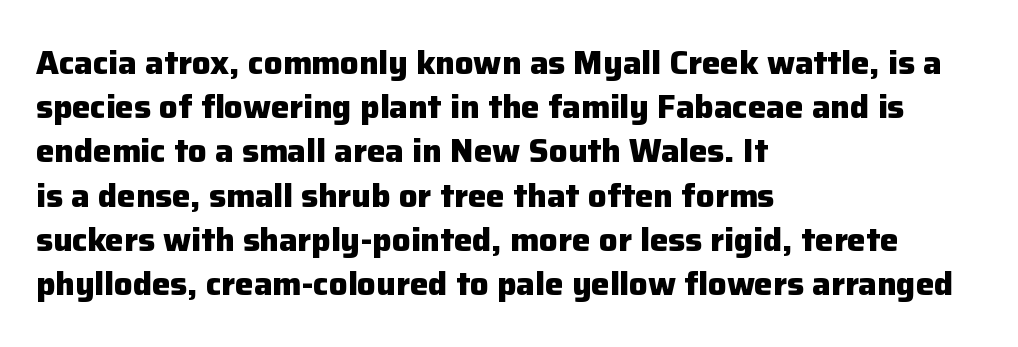
{"serif": "no", "italic": "no", "bold": "yes", "weight": "heavy", "width": "normal", "stroke_contrast": "low", "x_height": "medium", "monospaced": "no", "underline": "no", "align": "left", "line_spacing": "normal", "line_spacing_ratio": 1.34, "letter_spacing": "normal", "letter_spacing_em": 0.0, "glyph_px": 33}
